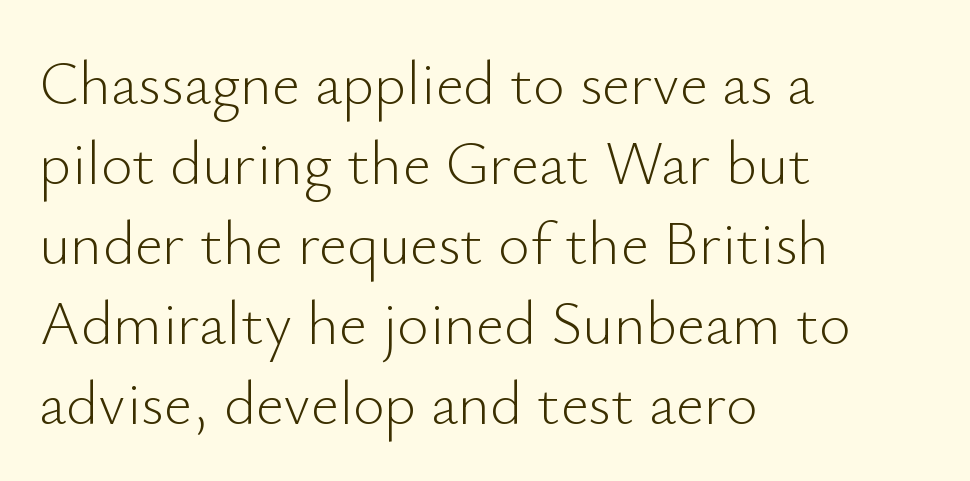
A sans-serif font was chosen for this passage. This is not heavy type; no bold has been used. The passage is arranged the way most books set body copy — flush left. If you measured baseline to baseline, you'd find a middling distance. The horizontal fit of the characters is conventional and even. The lettering holds an erect, upright posture throughout.
